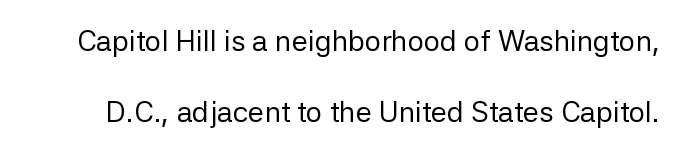
{"serif": "no", "italic": "no", "bold": "no", "weight": "regular", "width": "normal", "stroke_contrast": "low", "x_height": "medium", "monospaced": "no", "underline": "no", "line_spacing": "loose", "line_spacing_ratio": 2.44, "letter_spacing": "normal", "letter_spacing_em": 0.0, "glyph_px": 29}
